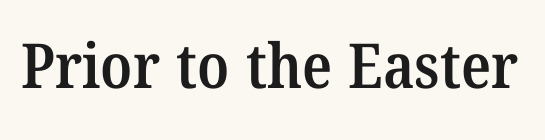
Q: Is the text bold? A: Semi-bold.
Q: Is the typeface a serif or a sans-serif typeface? A: Serif.
Q: Is the text underlined? A: No.
Q: Is the spacing between letters normal or unusually wide? A: Normal.
Q: Width (condensed, normal, or wide)? A: Normal.
Q: Stroke contrast? A: Medium.
Q: x-height? A: Medium.
Q: Monospaced? A: No.
